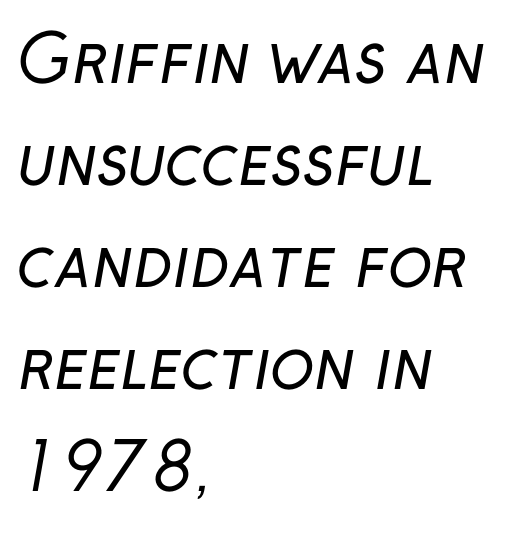
{"serif": "no", "bold": "no", "weight": "regular", "width": "normal", "stroke_contrast": "low", "x_height": "medium", "monospaced": "no", "underline": "no", "align": "left", "line_spacing": "normal", "line_spacing_ratio": 1.57, "letter_spacing": "normal", "letter_spacing_em": 0.0, "glyph_px": 65}
